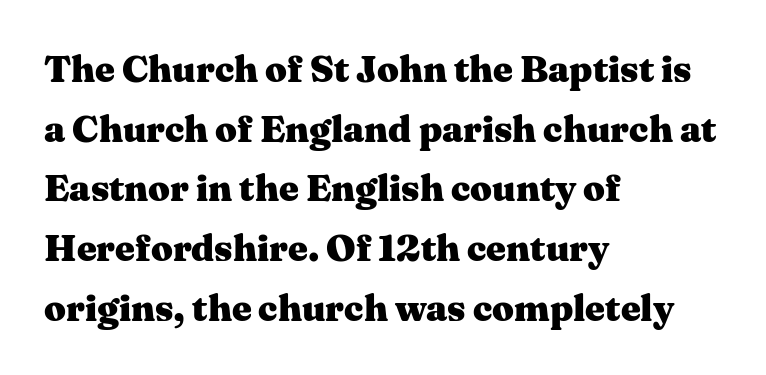
Q: Is the text bold? A: Yes.
Q: Is the text italic (slanted)? A: No, it is upright.
Q: Is the typeface a serif or a sans-serif typeface? A: Serif.
Q: Is the text underlined? A: No.
Q: How is the paragraph aligned? A: Left-aligned.
Q: Is the spacing between letters normal or unusually wide? A: Normal.
Q: Is the spacing between lines tight, normal or loose? A: Normal.
Q: Width (condensed, normal, or wide)? A: Wide.
Q: Stroke contrast? A: Medium.
Q: x-height? A: Medium.
Q: Monospaced? A: No.
